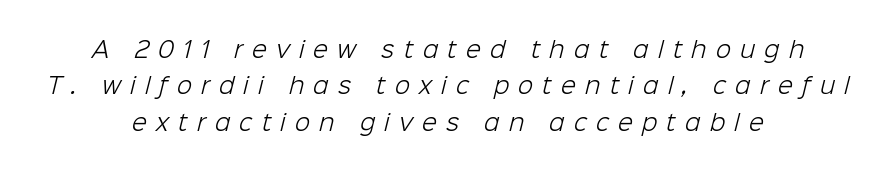
The image shows 22 px text type; set centered, normal line spacing (1.65x), unusually wide letter spacing (+0.42 em), not underlined.
